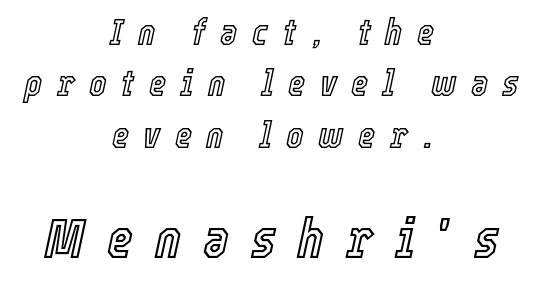
Q: Is the text italic (slanted)? A: Yes, it leans right by about 12 degrees.
Q: Is the text underlined? A: No.
Q: How is the paragraph aligned? A: Centered.
Q: Is the spacing between letters normal or unusually wide? A: Unusually wide.
Q: Is the spacing between lines tight, normal or loose? A: Normal.
Q: Which block of text is set in a larger size, the first (top) or the second (bottom)? A: The second (bottom) one.
Q: Width (condensed, normal, or wide)? A: Condensed.
Q: x-height? A: Medium.
Q: Monospaced? A: No.
